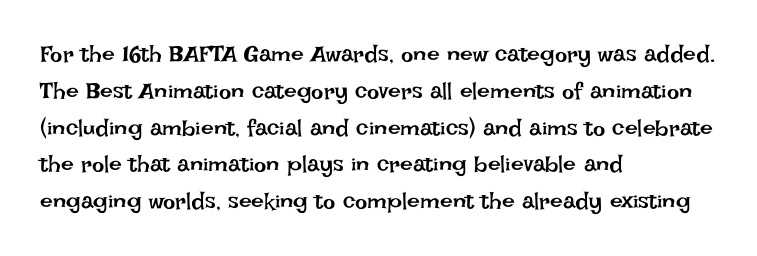
The image shows 23 px text type, upright; set left-aligned, normal line spacing (1.6x), normal letter spacing, not underlined.
